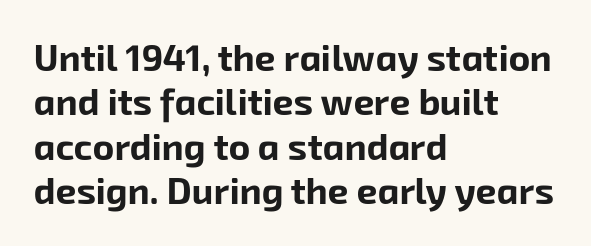
Stroke terminals: plain, sans-serif. Spacing verdict: proportional, widths tailored to each character. Thick stems and heavy bowls — unmistakably bold. The letters sit at their default tracking, neither squeezed nor spread. If you drew a ruler down the left edge, every line would touch it.
